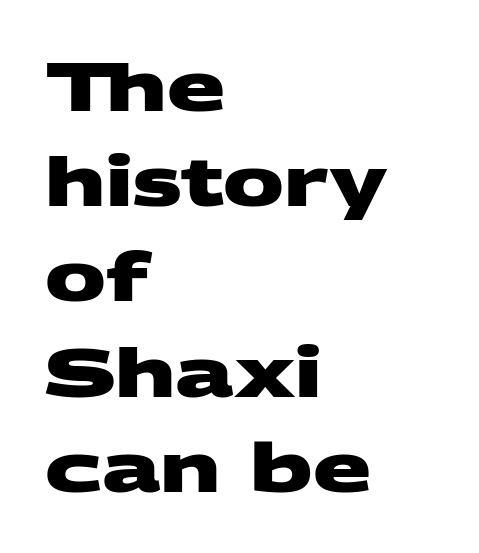
Where is the straight margin? On the left. Its strokes are broad and dark, the hallmark of bold type. A sans-serif font was chosen for this passage. There is no visible air inserted between adjacent glyphs.
